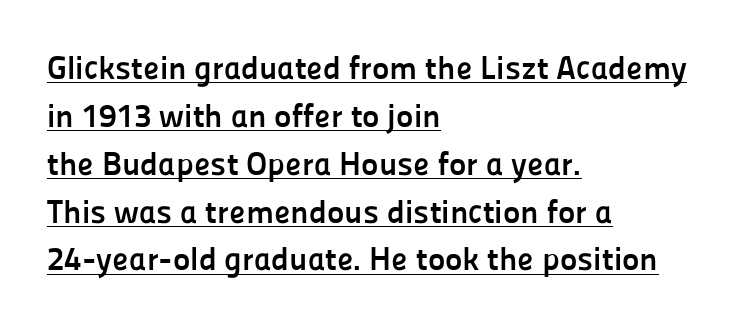
The passage shown is emphatically bold. The letters advance in unequal steps, a hallmark of proportional type. This sample uses plain, unmodified letter spacing. The rendered words wear a rule along their underside.
